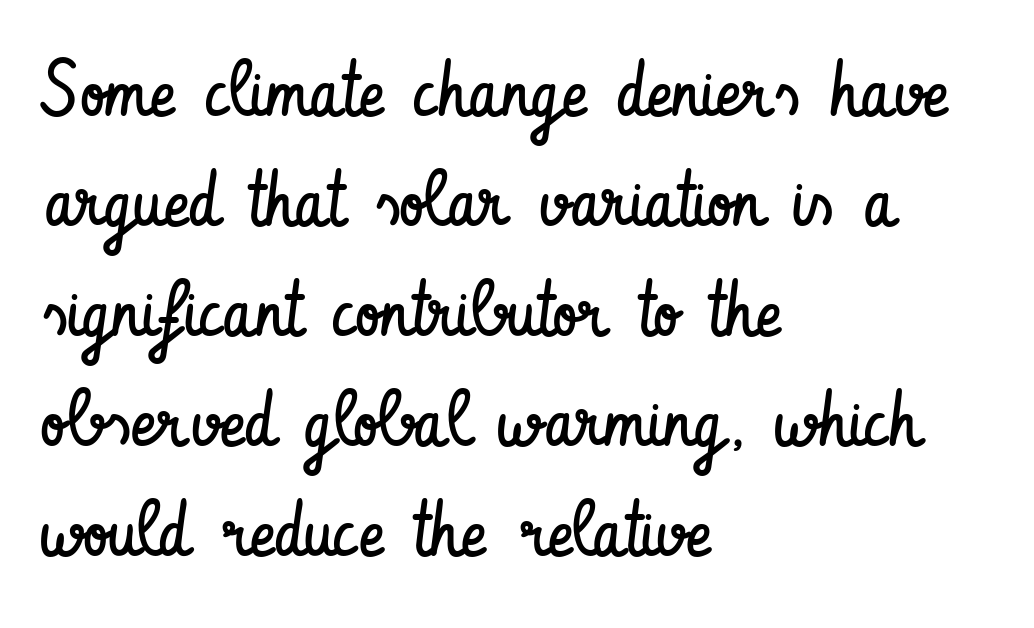
{"serif": "no", "italic": "no", "bold": "no", "weight": "regular", "width": "condensed", "stroke_contrast": "low", "x_height": "small", "monospaced": "no", "underline": "no", "align": "left", "line_spacing": "normal", "line_spacing_ratio": 1.41, "letter_spacing": "normal", "letter_spacing_em": 0.0, "glyph_px": 78}
